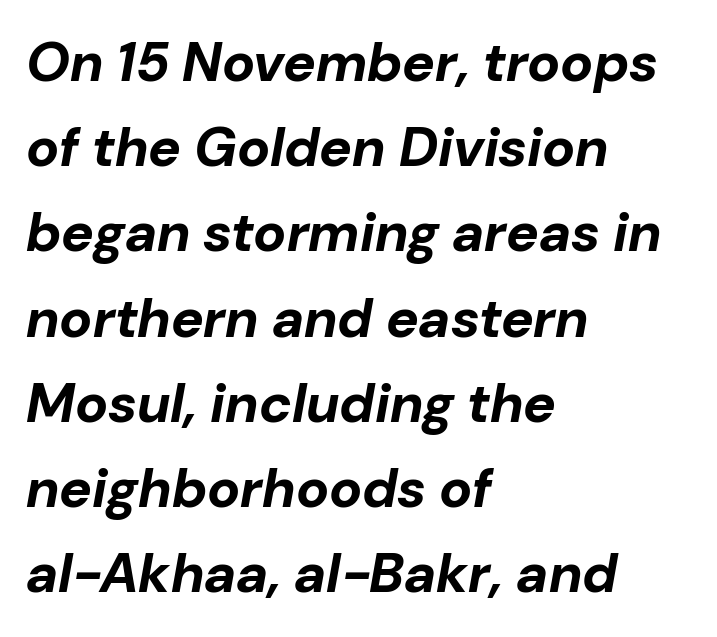
The specimen reads as italic at a glance. Character widths vary here, with narrow letters taking less room than wide ones. Summary of weight: heavy, a full bold. Regular leading.
